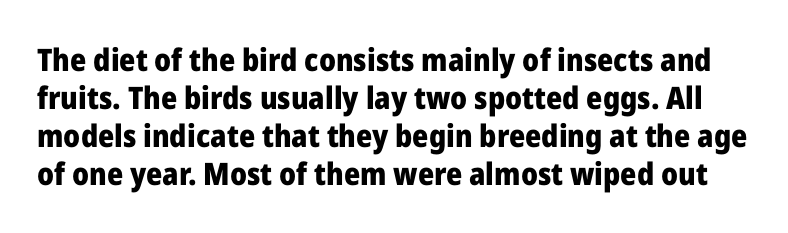
{"serif": "no", "italic": "no", "bold": "yes", "weight": "heavy", "width": "normal", "stroke_contrast": "low", "x_height": "medium", "monospaced": "no", "underline": "no", "line_spacing_ratio": 1.23, "letter_spacing": "normal", "letter_spacing_em": 0.0, "glyph_px": 31}
